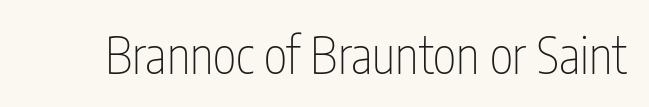
The image shows 50 px thin, condensed sans-serif type, upright; set normal letter spacing, not underlined; low stroke contrast and a medium x-height.
